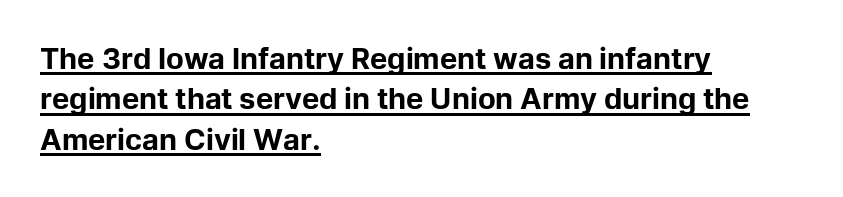
In CSS terms this would be text-align: left. Letterform terminals end flat and unadorned throughout the passage. Look at the stroke-to-counter ratio: heavy, a bold. These lines are rendered in a variable-pitch font. Rendered with straight, roman letterforms. Leading matches the norm, producing a regular column.
